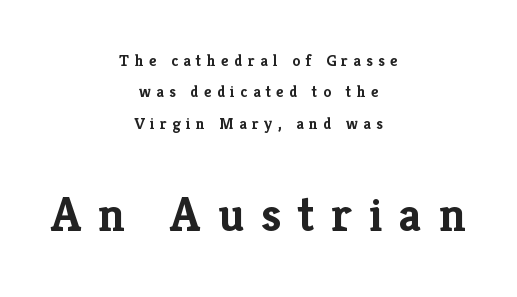
The image shows 49 px semibold serif type, upright; set centered, loose line spacing (1.96x), unusually wide letter spacing (+0.34 em), not underlined; the second (bottom) block is 3.06x larger; low stroke contrast and a medium x-height.
